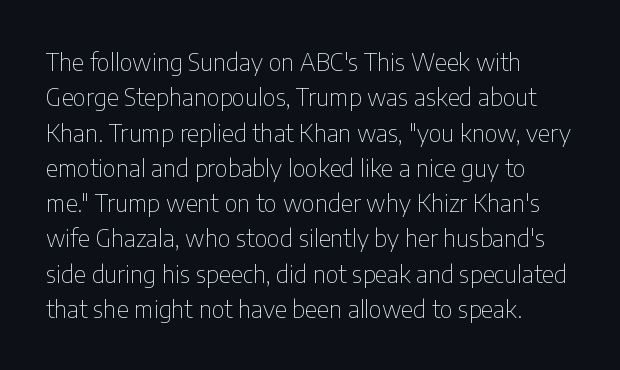
Q: Is the text bold? A: No.
Q: Is the text italic (slanted)? A: No, it is upright.
Q: Is the text underlined? A: No.
Q: Is the spacing between letters normal or unusually wide? A: Normal.
Q: Is the spacing between lines tight, normal or loose? A: Normal.
